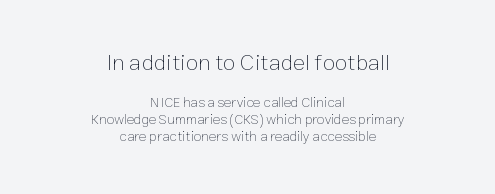
Q: Is the text bold? A: No.
Q: Is the text italic (slanted)? A: No, it is upright.
Q: Is the text underlined? A: No.
Q: How is the paragraph aligned? A: Centered.
Q: Is the spacing between letters normal or unusually wide? A: Normal.
Q: Which block of text is set in a larger size, the first (top) or the second (bottom)? A: The first (top) one.
